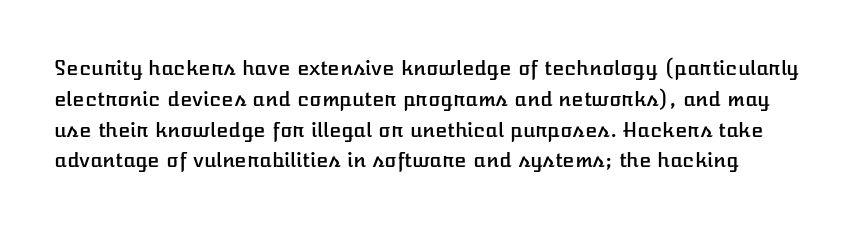
One glance says typical: line gaps are just what's usual. Posture: upright roman. Only glyphs here, with clear space below each row. Observe the ordinary spacing: letters are neighbours, not strangers.
